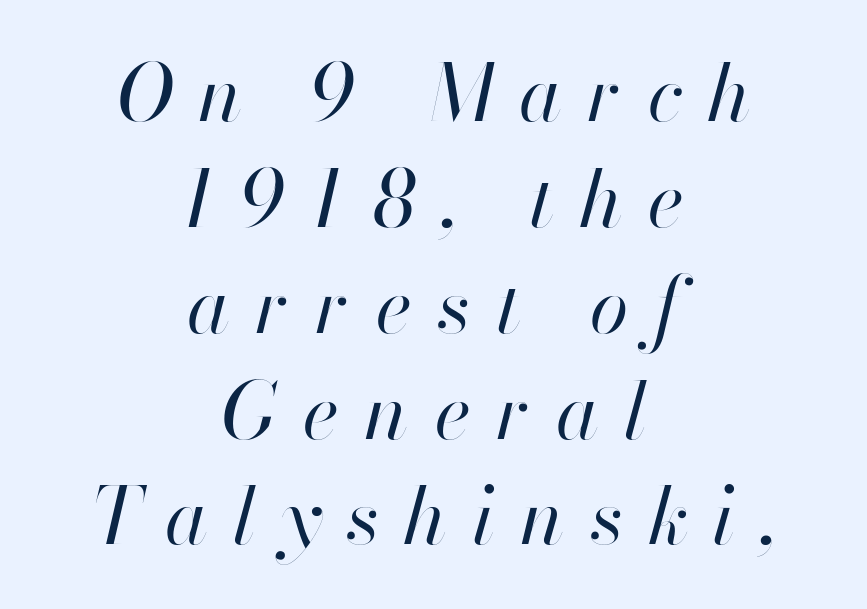
Rows of type keep a routine distance in the vertical direction. Caption: expanded tracking, letters set apart. Varying glyph widths throughout — classic text-font behaviour. Heaviness? Minimal to ordinary, like unemphasized prose.
